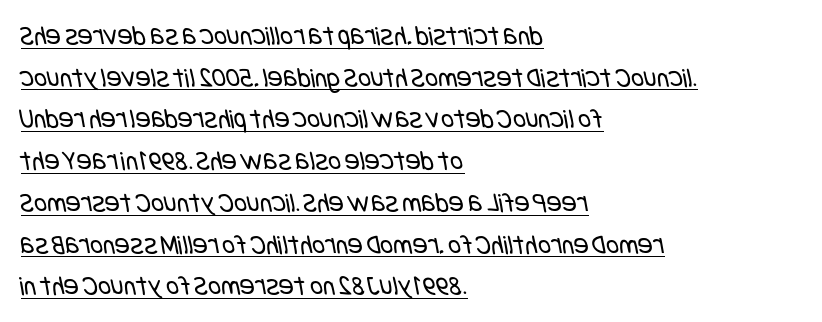
Underlined type. Leftover space on each line is placed entirely after the last word. The tracking reads as untouched default to a designer's eye. Is there much room between lines? A standard amount, neither cramped nor airy. Stroke mass is kept to a normal reading level or below. In terms of letterform style, serifs are entirely absent.
